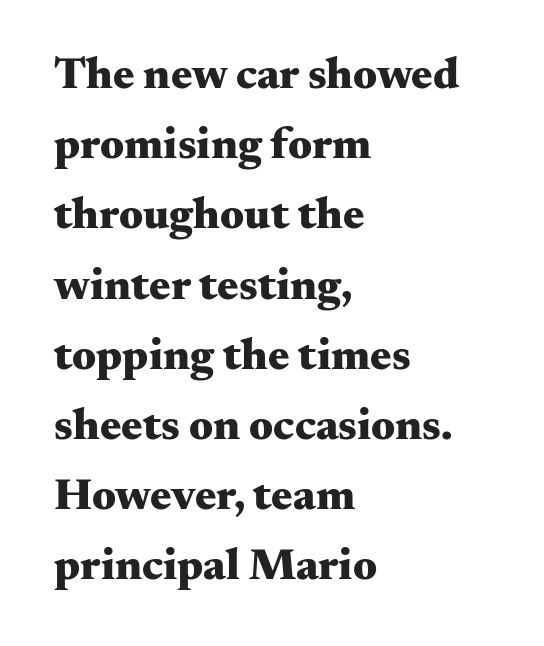
The image shows 45 px heavy, wide serif type, upright; set left-aligned, normal line spacing (1.56x), normal letter spacing, not underlined; medium stroke contrast and a small x-height.
